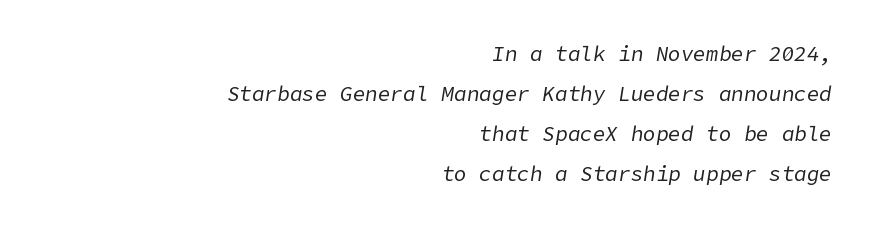
The image shows 21 px text type, italic (leaning right); set right-aligned, loose line spacing (1.91x), normal letter spacing, not underlined.
